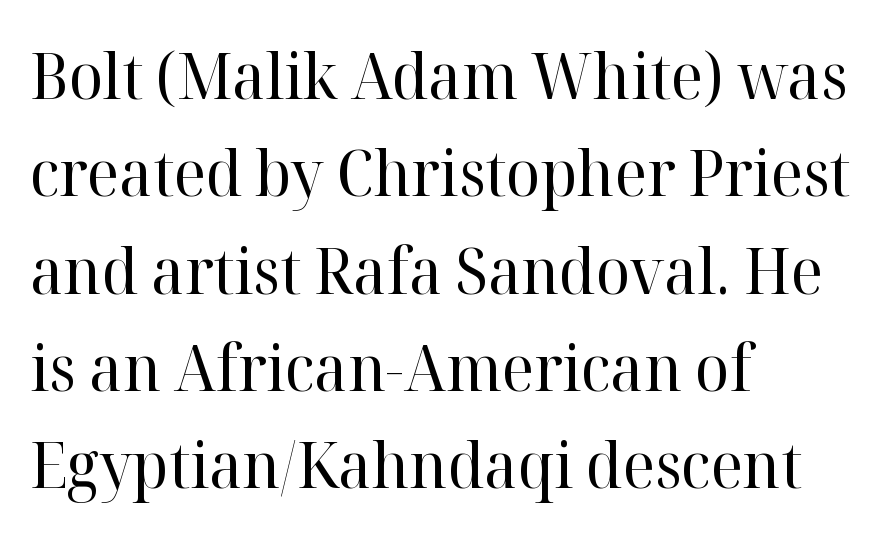
The image shows 64 px regular-weight serif type, upright; set left-aligned, normal line spacing (1.52x), normal letter spacing, not underlined; high stroke contrast and a medium x-height.
